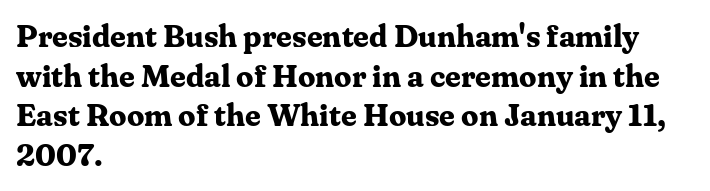
{"serif": "yes", "italic": "no", "bold": "yes", "weight": "bold", "width": "normal", "stroke_contrast": "medium", "x_height": "medium", "monospaced": "no", "underline": "no", "align": "left", "line_spacing": "normal", "line_spacing_ratio": 1.28, "letter_spacing": "normal", "letter_spacing_em": 0.0, "glyph_px": 31}
